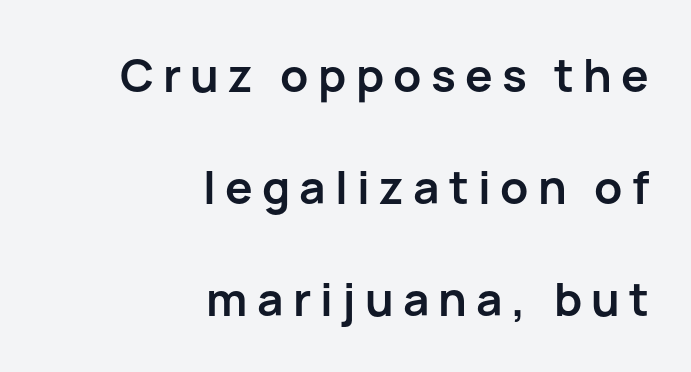
{"serif": "no", "italic": "no", "bold": "yes", "weight": "semibold", "width": "normal", "stroke_contrast": "low", "x_height": "medium", "monospaced": "no", "underline": "no", "align": "right", "line_spacing": "loose", "line_spacing_ratio": 2.43, "letter_spacing": "wide", "letter_spacing_em": 0.2, "glyph_px": 46}
